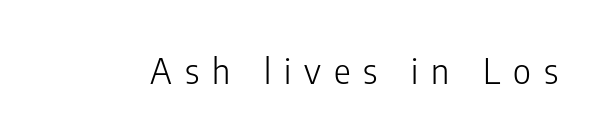
Q: Is the text bold? A: No.
Q: Is the text italic (slanted)? A: No, it is upright.
Q: Is the typeface a serif or a sans-serif typeface? A: Sans-serif.
Q: Is the text underlined? A: No.
Q: Is the spacing between letters normal or unusually wide? A: Unusually wide.
Q: Width (condensed, normal, or wide)? A: Condensed.
Q: Stroke contrast? A: Low.
Q: x-height? A: Medium.
Q: Monospaced? A: No.
